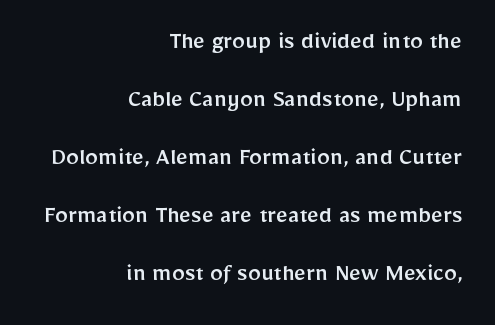
Which margin do the lines hug? The right one — the left edge is uneven. Whoever set this chose breathing room over compactness in the vertical rhythm. Do the letters lean? They stand straight. The foot of each line stays bare and open. Here the glyphs are tracked normally, forming tight word shapes.
